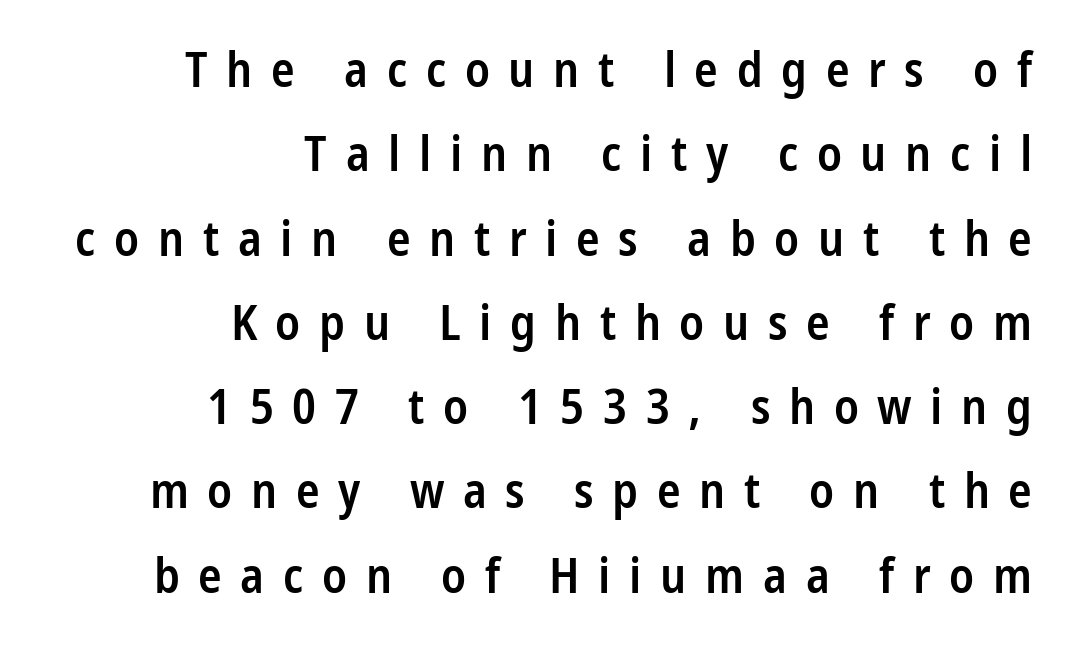
Where is the straight margin? On the right. Compared with an ordinary text face, these strokes are moderately heavier — a semibold. Here the glyphs are tracked loosely, breaking word shapes into spaced letters. The face used here is a sans, in the tradition of grotesques and geometrics. The letters advance in unequal steps, a hallmark of proportional type. Italic? Not at all — the glyphs are vertical.
